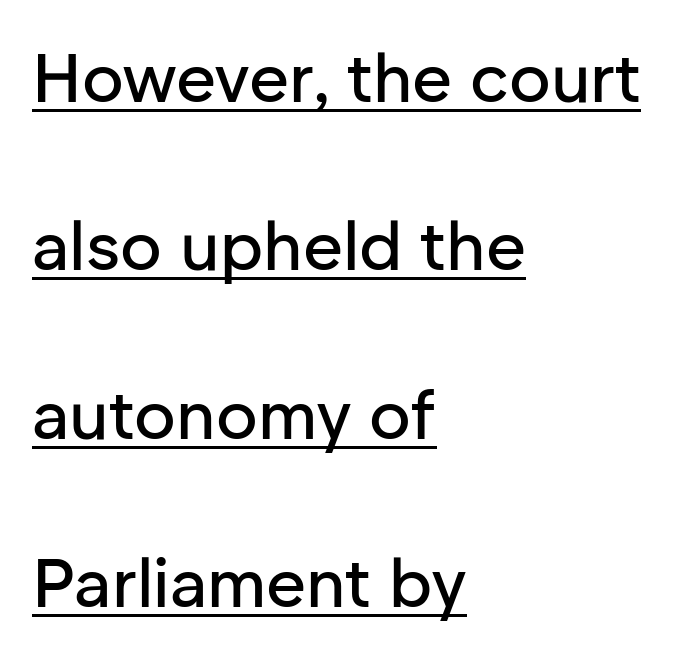
{"serif": "no", "italic": "no", "width": "normal", "stroke_contrast": "low", "x_height": "medium", "monospaced": "no", "underline": "yes", "align": "left", "line_spacing": "loose", "line_spacing_ratio": 2.44, "letter_spacing": "normal", "letter_spacing_em": 0.0, "glyph_px": 69}
